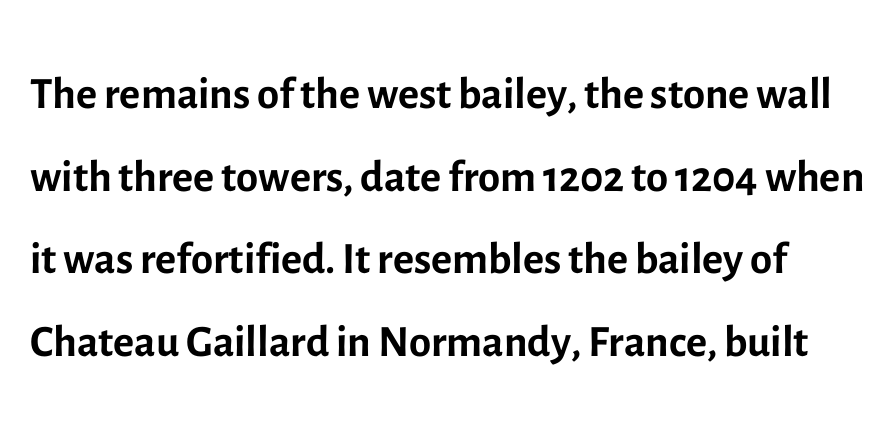
{"serif": "no", "italic": "no", "bold": "no", "weight": "regular", "width": "normal", "x_height": "medium", "monospaced": "no", "underline": "no", "line_spacing": "normal", "line_spacing_ratio": 1.29, "letter_spacing": "normal", "letter_spacing_em": 0.0, "glyph_px": 64}
